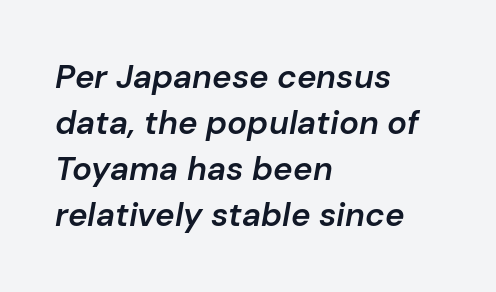
{"italic": "yes", "lean": "right", "slant_degrees": 10, "bold": "semi", "weight": "semibold", "width": "normal", "stroke_contrast": "low", "x_height": "medium", "monospaced": "no", "underline": "no", "align": "left", "line_spacing": "normal", "line_spacing_ratio": 1.39, "letter_spacing": "normal", "letter_spacing_em": 0.0, "glyph_px": 33}
